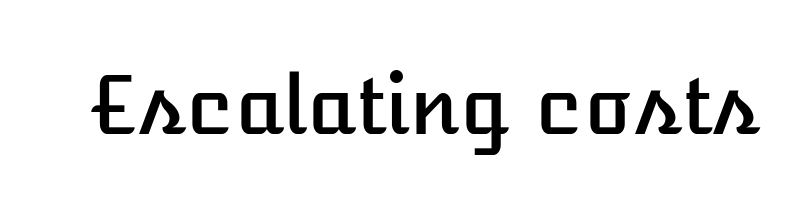
{"italic": "no", "width": "normal", "stroke_contrast": "low", "x_height": "medium", "monospaced": "no", "underline": "no", "letter_spacing": "normal", "letter_spacing_em": 0.0, "glyph_px": 79}
